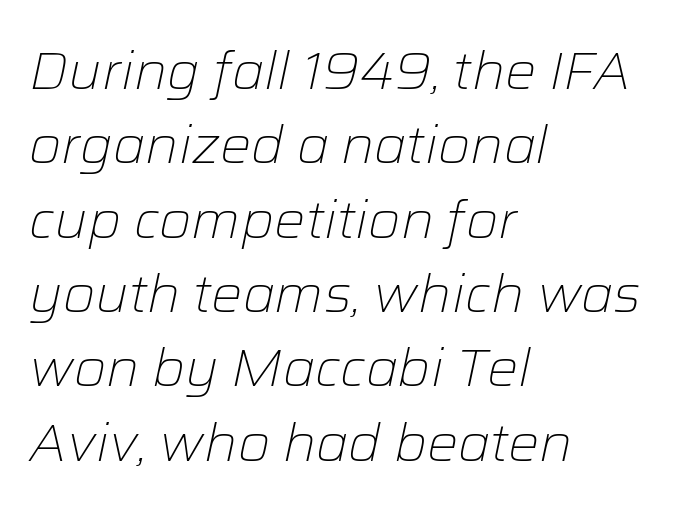
The image shows 52 px light type, italic (leaning right); set left-aligned, normal line spacing (1.43x), normal letter spacing, not underlined; low stroke contrast and a medium x-height.
